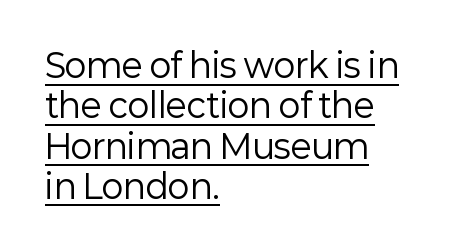
{"serif": "no", "italic": "no", "bold": "no", "weight": "regular", "width": "normal", "stroke_contrast": "low", "x_height": "medium", "monospaced": "no", "underline": "yes", "align": "left", "line_spacing_ratio": 1.22, "letter_spacing": "normal", "letter_spacing_em": 0.0, "glyph_px": 33}
